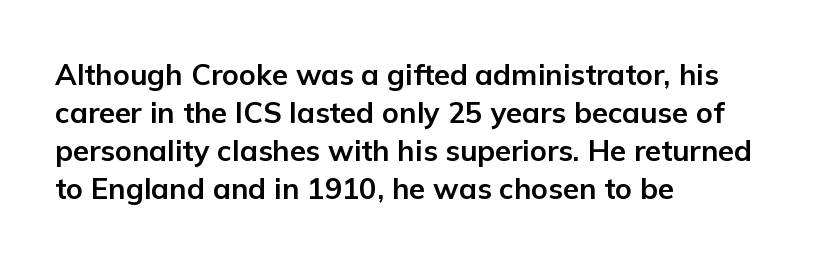
The image shows 29 px bold sans-serif type, upright; set left-aligned, normal line spacing (1.31x), normal letter spacing, not underlined; low stroke contrast and a medium x-height.
